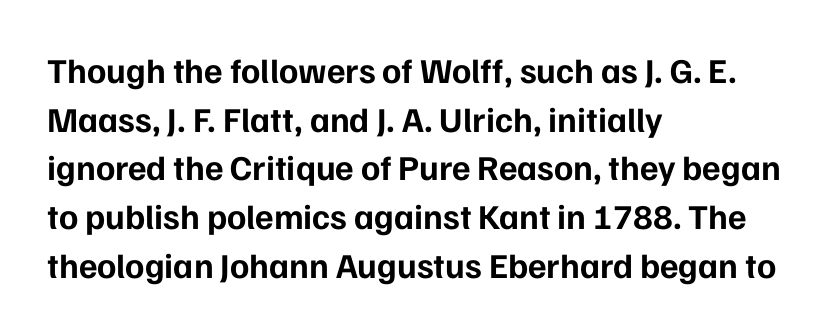
The image shows 35 px bold sans-serif type, upright; set left-aligned, normal line spacing (1.39x), normal letter spacing, not underlined; low stroke contrast and a medium x-height.
